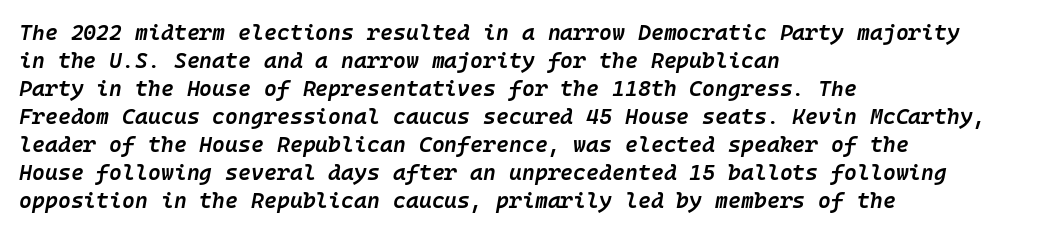
The image shows 22 px text type, italic (leaning right); set left-aligned, normal line spacing (1.27x), normal letter spacing, not underlined.
